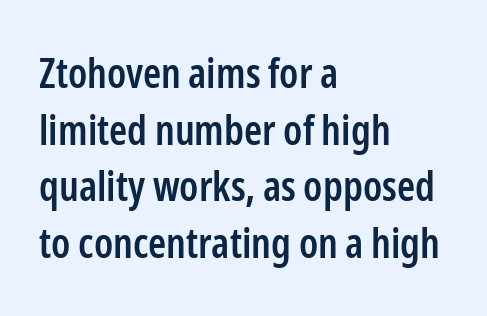
{"serif": "no", "italic": "no", "bold": "semi", "weight": "semibold", "width": "condensed", "stroke_contrast": "low", "x_height": "medium", "monospaced": "no", "underline": "no", "align": "left", "line_spacing": "normal", "line_spacing_ratio": 1.38, "letter_spacing": "normal", "letter_spacing_em": 0.0, "glyph_px": 41}
